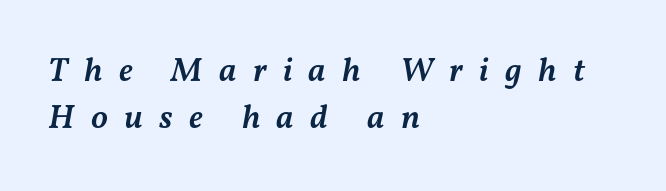
As a designer I'd log this as weight 600, semibold. Normally led — the rows are evenly, conventionally spaced. The passage shown is typed in a proportional face where columns would drift. This rendering uses left alignment, leaving the right contour irregular.
